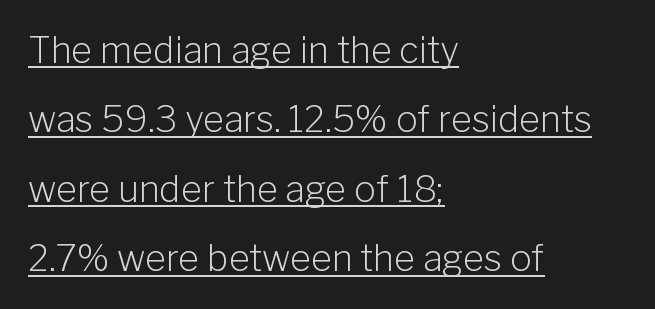
The image shows 36 px light sans-serif type, upright; set left-aligned, loose line spacing (1.93x), normal letter spacing, underlined; low stroke contrast and a medium x-height.
